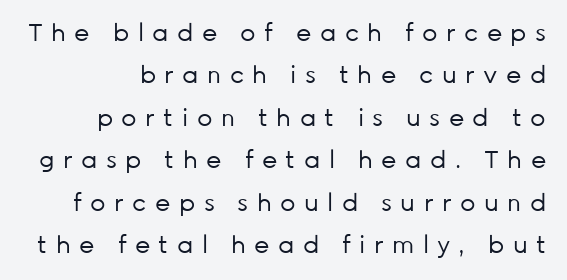
Q: Is the text bold? A: No.
Q: Is the text italic (slanted)? A: No, it is upright.
Q: Is the text underlined? A: No.
Q: Is the spacing between letters normal or unusually wide? A: Unusually wide.
